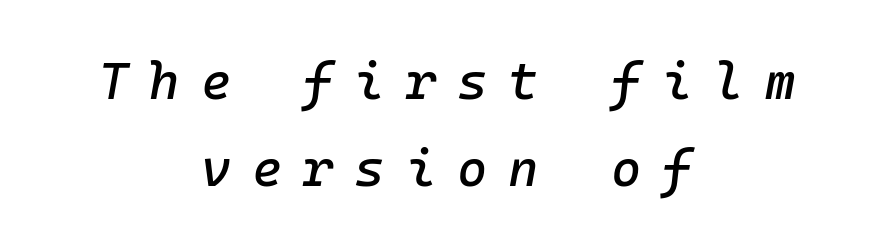
{"italic": "yes", "lean": "right", "slant_degrees": 10, "width": "normal", "stroke_contrast": "low", "x_height": "medium", "underline": "no", "align": "center", "line_spacing": "normal", "line_spacing_ratio": 1.68, "letter_spacing": "wide", "letter_spacing_em": 0.4, "glyph_px": 52}
